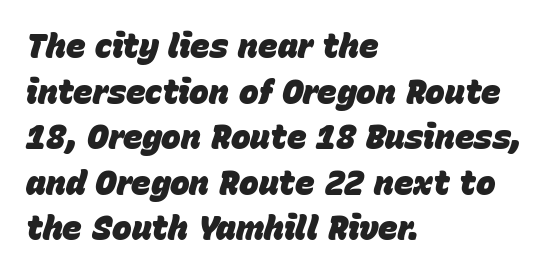
The image shows 33 px heavy type, italic (leaning right); set left-aligned, normal line spacing (1.38x), normal letter spacing, not underlined; low stroke contrast and a large x-height.
